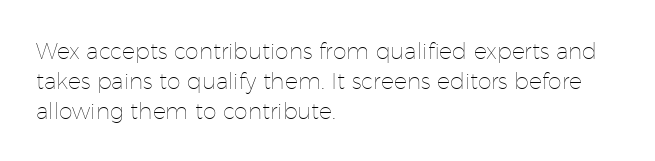
The image shows 22 px text type, upright; set left-aligned, normal line spacing (1.37x), normal letter spacing, not underlined.
